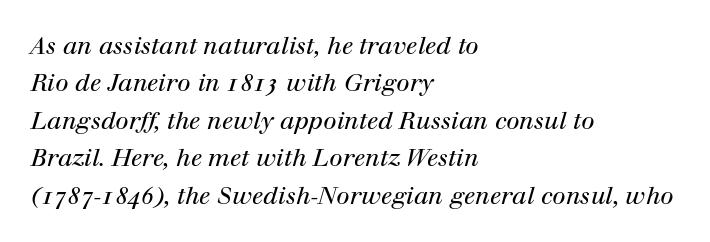
The passage shown leans; its letterforms are oblique. Underline: absent. Inter-character spacing is left at the font's built-in metrics. A quiet, ordinary-to-light weight characterises the typeface.
